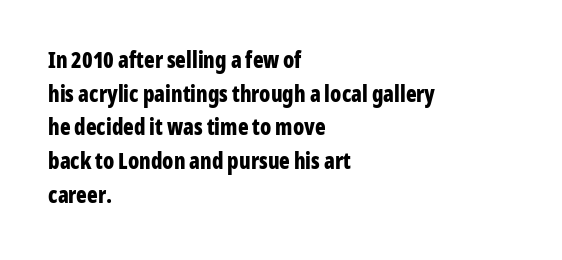
This sample is left-justified, so line endings fall wherever the words run out. Ascenders rise straight up at ninety degrees. Notice how descenders clear the ascenders below comfortably — that's standard leading. Is the type bold? Yes — the strokes are clearly thick and heavy.
